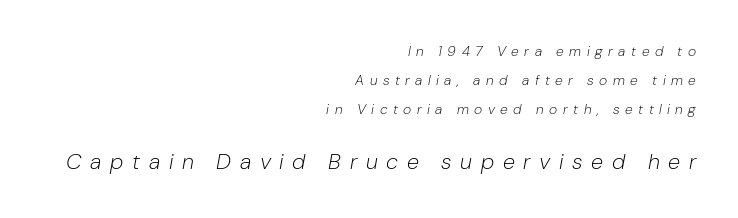
The image shows 22 px text type, italic (leaning right); set right-aligned, loose line spacing (2.08x), unusually wide letter spacing (+0.39 em), not underlined; the second (bottom) block is 1.57x larger.
